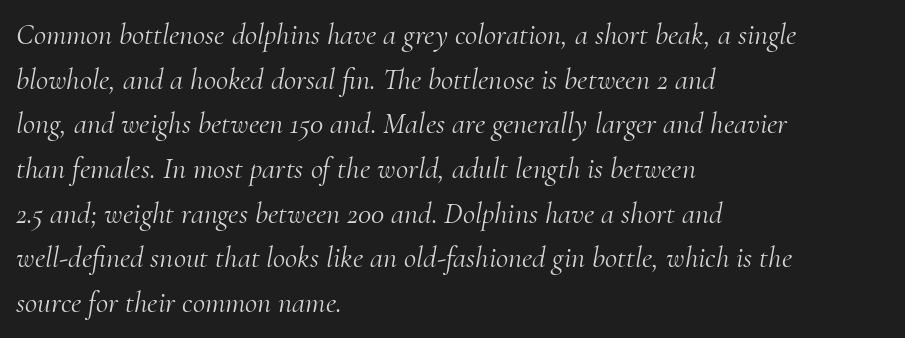
Think standard paragraph weight, or any step lighter than that. Posture: slanted. Line starts are locked; line ends wander. Letter spacing: default.
